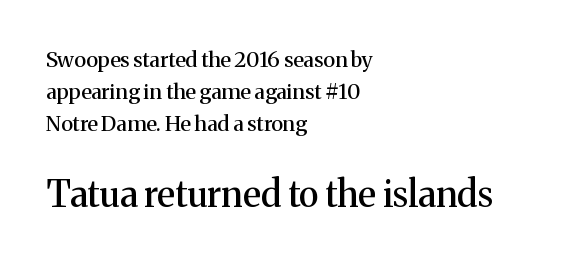
{"serif": "yes", "italic": "no", "width": "normal", "stroke_contrast": "medium", "x_height": "medium", "monospaced": "no", "underline": "no", "align": "left", "line_spacing": "normal", "line_spacing_ratio": 1.53, "letter_spacing": "normal", "letter_spacing_em": 0.0, "larger_block": "second", "size_ratio": 1.71, "glyph_px": 36}
